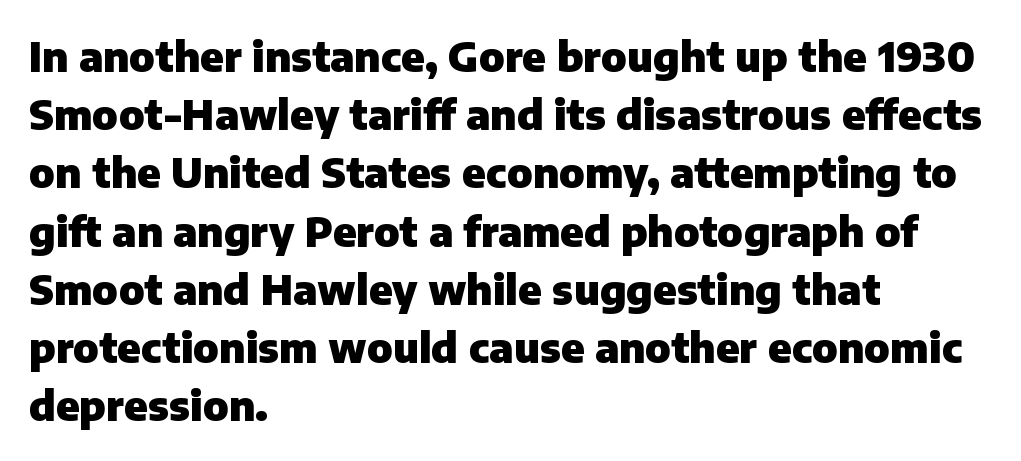
Glance below the letters and you will spot only blank space. Every stem runs plumb, perpendicular to the baseline. The typesetting leans heavy: a genuine bold. The rendering keeps characters at their native spacing.
